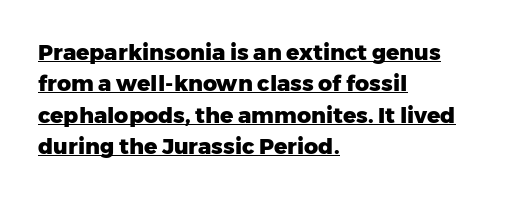
{"italic": "no", "bold": "yes", "underline": "yes", "align": "left", "line_spacing": "normal", "line_spacing_ratio": 1.43, "letter_spacing": "normal", "letter_spacing_em": 0.0, "glyph_px": 22}
